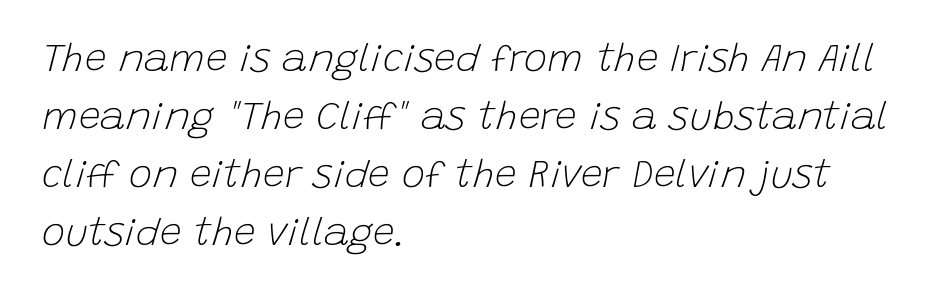
Q: Is the text bold? A: No.
Q: Is the text italic (slanted)? A: Yes, it leans right by about 15 degrees.
Q: Is the text underlined? A: No.
Q: How is the paragraph aligned? A: Left-aligned.
Q: Is the spacing between letters normal or unusually wide? A: Normal.
Q: Is the spacing between lines tight, normal or loose? A: Normal.
Q: Width (condensed, normal, or wide)? A: Normal.
Q: Stroke contrast? A: Low.
Q: x-height? A: Large.
Q: Monospaced? A: No.
